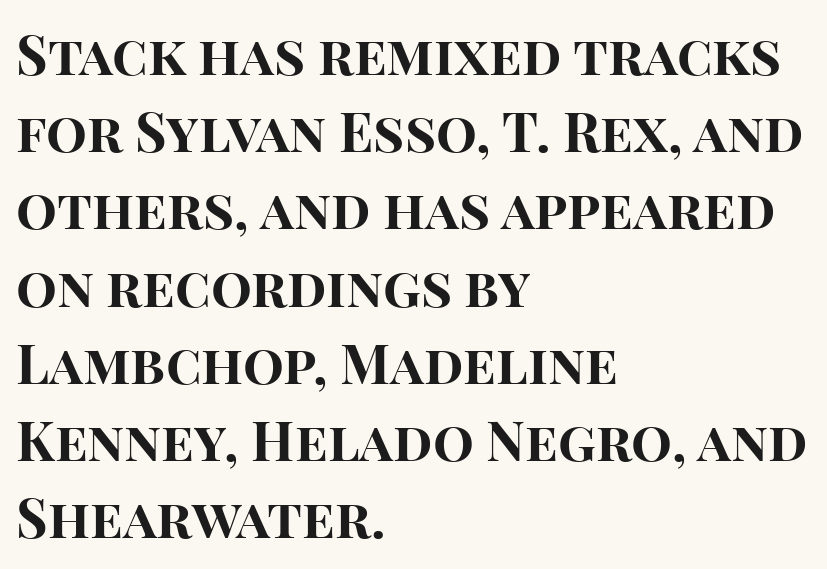
Bold? Absolutely — the strokes are thick and heavy. This is the regular roman posture of the typeface. Think of a printed novel: that variable character pitch is what you see here. The typesetter chose a ragged-right arrangement here.
